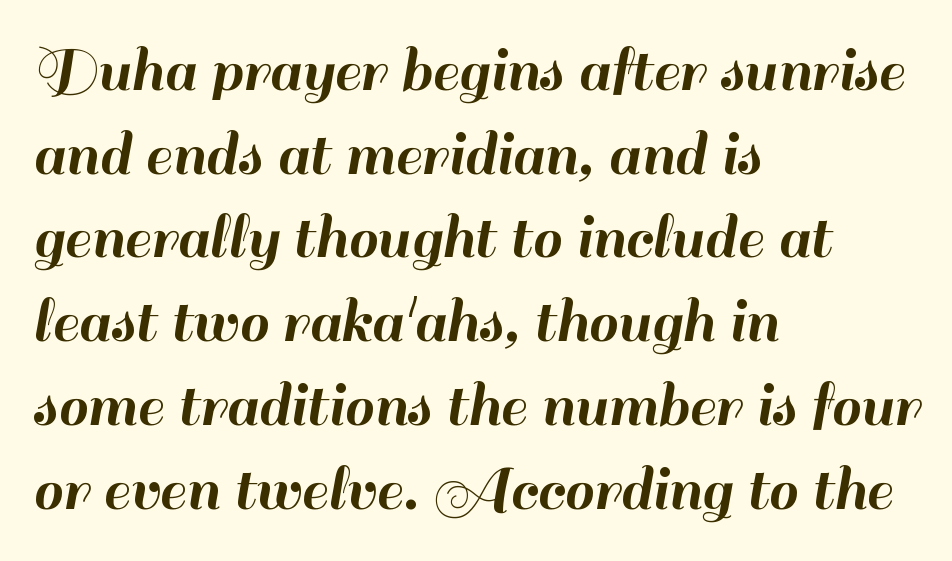
{"serif": "no", "width": "normal", "stroke_contrast": "high", "x_height": "small", "monospaced": "no", "underline": "no", "align": "left", "line_spacing": "normal", "line_spacing_ratio": 1.25, "letter_spacing": "normal", "letter_spacing_em": 0.0, "glyph_px": 67}
